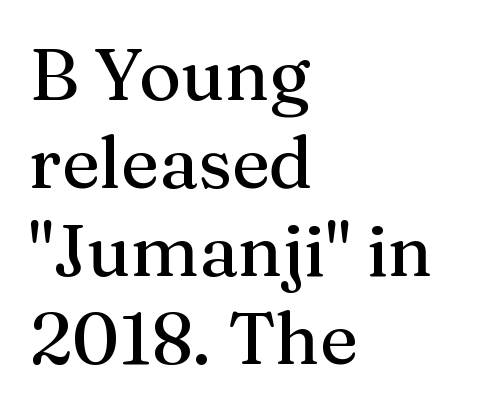
The image shows 72 px serif type, upright; set left-aligned, line spacing 1.22x, normal letter spacing, not underlined; medium stroke contrast and a medium x-height.
